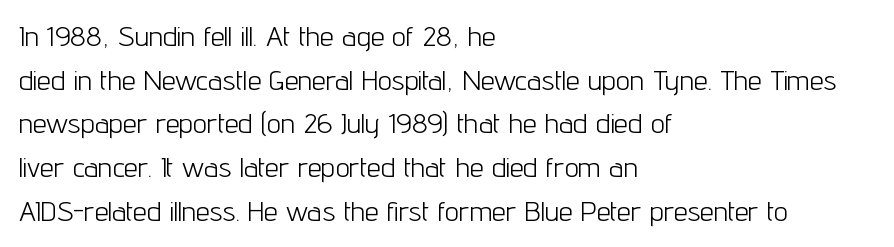
Inter-character spacing is left at the font's built-in metrics. The rows are spaced the way most documents space them. The words here are not underlined. The weight would be labelled regular, book, light, or lighter still. Spacing verdict: proportional, widths tailored to each character. Leftover space on each line is placed entirely after the last word.
